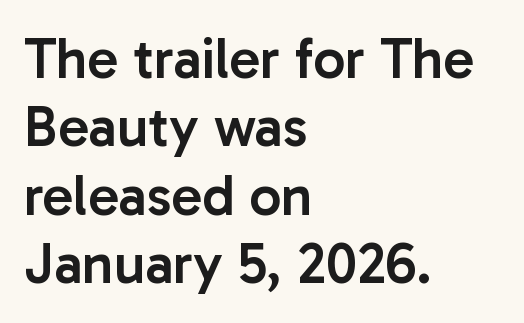
Q: Is the text bold? A: Semi-bold.
Q: Is the text italic (slanted)? A: No, it is upright.
Q: Is the typeface a serif or a sans-serif typeface? A: Sans-serif.
Q: Is the text underlined? A: No.
Q: How is the paragraph aligned? A: Left-aligned.
Q: Is the spacing between letters normal or unusually wide? A: Normal.
Q: Width (condensed, normal, or wide)? A: Normal.
Q: Stroke contrast? A: Low.
Q: x-height? A: Medium.
Q: Monospaced? A: No.
